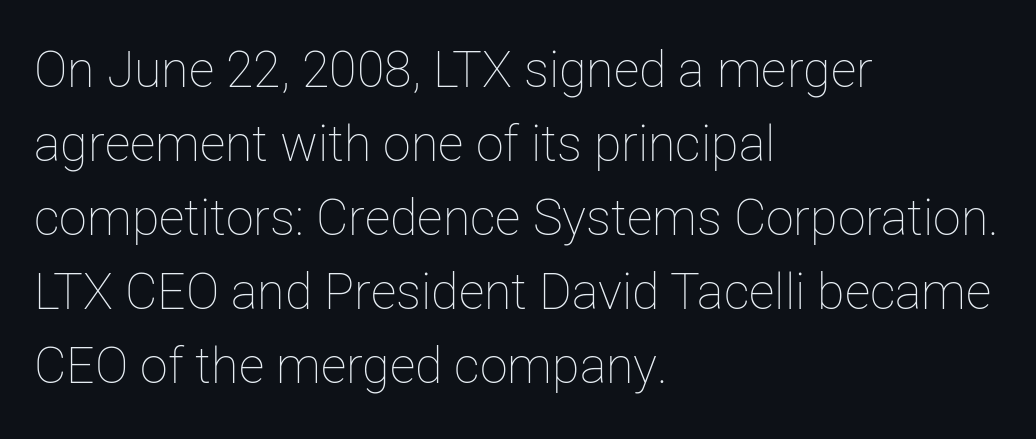
Q: Is the text bold? A: No.
Q: Is the text italic (slanted)? A: No, it is upright.
Q: Is the text underlined? A: No.
Q: How is the paragraph aligned? A: Left-aligned.
Q: Is the spacing between letters normal or unusually wide? A: Normal.
Q: Is the spacing between lines tight, normal or loose? A: Normal.
Q: Width (condensed, normal, or wide)? A: Normal.
Q: Stroke contrast? A: Low.
Q: x-height? A: Medium.
Q: Monospaced? A: No.
